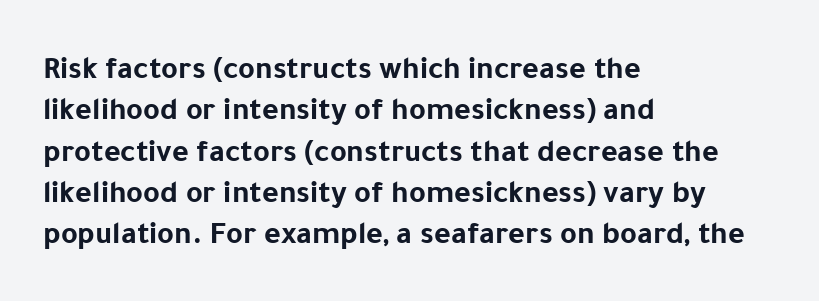
{"serif": "no", "italic": "no", "bold": "yes", "weight": "bold", "width": "normal", "stroke_contrast": "low", "x_height": "medium", "monospaced": "no", "underline": "no", "align": "left", "line_spacing": "normal", "line_spacing_ratio": 1.29, "letter_spacing": "normal", "letter_spacing_em": 0.0, "glyph_px": 32}
